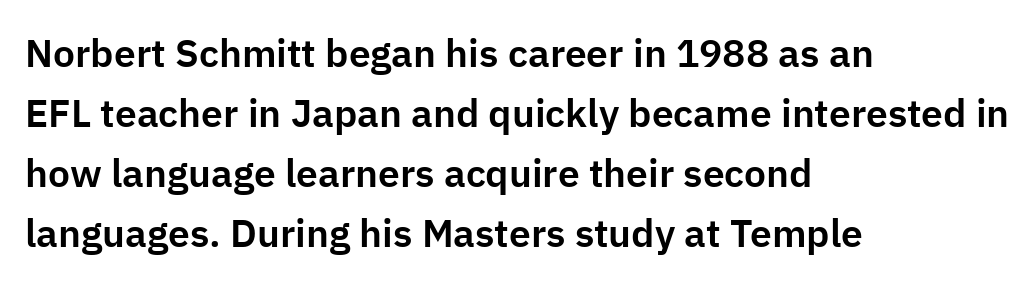
One-word summary of the alignment: left. It's the straight-up-and-down kind of type. Caption: standard tracking, unaltered. Each letter keeps its own natural width here, so spacing adapts to shape.
